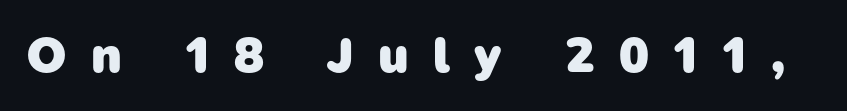
These lines are composed in type without serifs. The letters are bold, with thick, heavy strokes. Is this a fixed-width face? No — the glyphs have proportional, varying widths. The space beneath each line is pristine and unruled.
